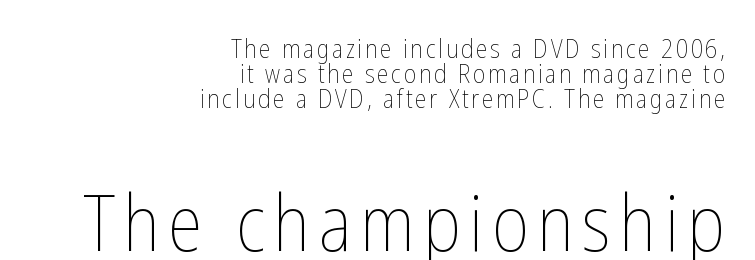
Q: Is the text bold? A: No.
Q: Is the text italic (slanted)? A: No, it is upright.
Q: Is the text underlined? A: No.
Q: How is the paragraph aligned? A: Right-aligned.
Q: Is the spacing between lines tight, normal or loose? A: Tight.
Q: Which block of text is set in a larger size, the first (top) or the second (bottom)? A: The second (bottom) one.
Q: Width (condensed, normal, or wide)? A: Condensed.
Q: Stroke contrast? A: Low.
Q: x-height? A: Medium.
Q: Monospaced? A: No.
